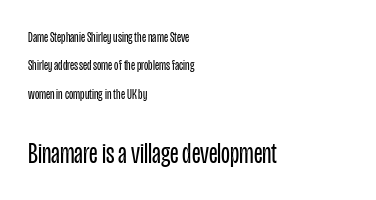
{"serif": "no", "italic": "no", "bold": "no", "weight": "regular", "width": "condensed", "stroke_contrast": "low", "x_height": "large", "monospaced": "no", "underline": "no", "align": "left", "line_spacing": "loose", "line_spacing_ratio": 2.03, "letter_spacing": "normal", "letter_spacing_em": 0.0, "larger_block": "second", "size_ratio": 2.07, "glyph_px": 29}
